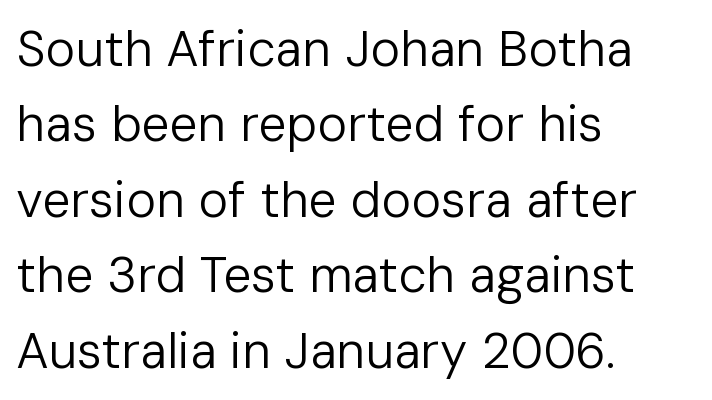
Q: Is the text bold? A: No.
Q: Is the text italic (slanted)? A: No, it is upright.
Q: Is the typeface a serif or a sans-serif typeface? A: Sans-serif.
Q: Is the text underlined? A: No.
Q: How is the paragraph aligned? A: Left-aligned.
Q: Is the spacing between letters normal or unusually wide? A: Normal.
Q: Is the spacing between lines tight, normal or loose? A: Normal.
Q: Width (condensed, normal, or wide)? A: Normal.
Q: Stroke contrast? A: Low.
Q: x-height? A: Medium.
Q: Monospaced? A: No.
